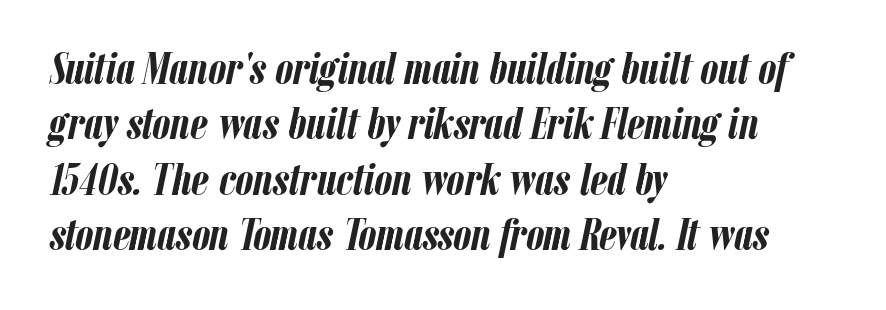
{"italic": "yes", "lean": "right", "slant_degrees": 12, "bold": "yes", "weight": "semibold", "width": "condensed", "stroke_contrast": "low", "x_height": "medium", "monospaced": "no", "underline": "no", "align": "left", "line_spacing_ratio": 1.23, "letter_spacing": "normal", "letter_spacing_em": 0.0, "glyph_px": 45}
